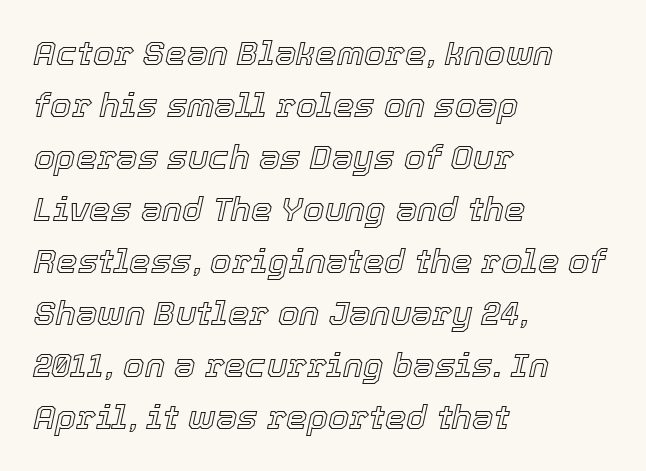
The image shows 34 px text type, italic (leaning right); set left-aligned, normal line spacing (1.53x), normal letter spacing, not underlined; a medium x-height.
